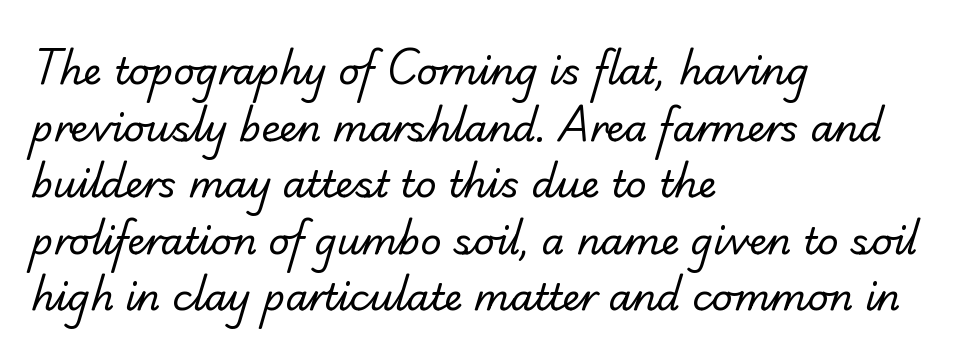
Q: Is the text bold? A: No.
Q: Is the typeface a serif or a sans-serif typeface? A: Serif.
Q: Is the text underlined? A: No.
Q: How is the paragraph aligned? A: Left-aligned.
Q: Is the spacing between letters normal or unusually wide? A: Normal.
Q: Is the spacing between lines tight, normal or loose? A: Normal.
Q: Width (condensed, normal, or wide)? A: Normal.
Q: Stroke contrast? A: Low.
Q: x-height? A: Small.
Q: Monospaced? A: No.
